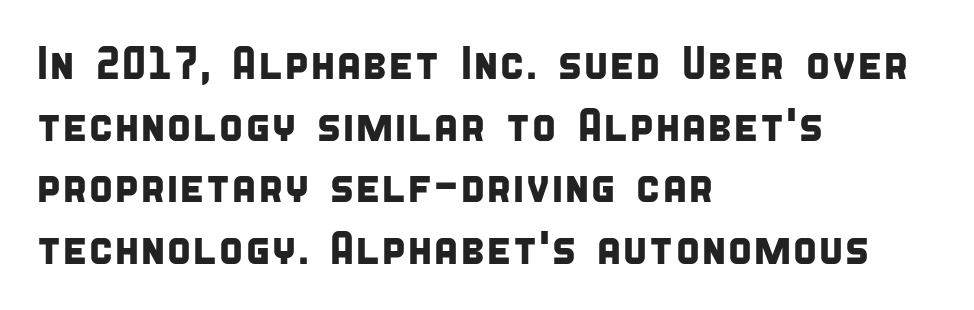
{"serif": "no", "width": "condensed", "stroke_contrast": "low", "x_height": "large", "monospaced": "no", "underline": "no", "align": "left", "line_spacing": "normal", "line_spacing_ratio": 1.34, "letter_spacing": "normal", "letter_spacing_em": 0.0, "glyph_px": 46}
